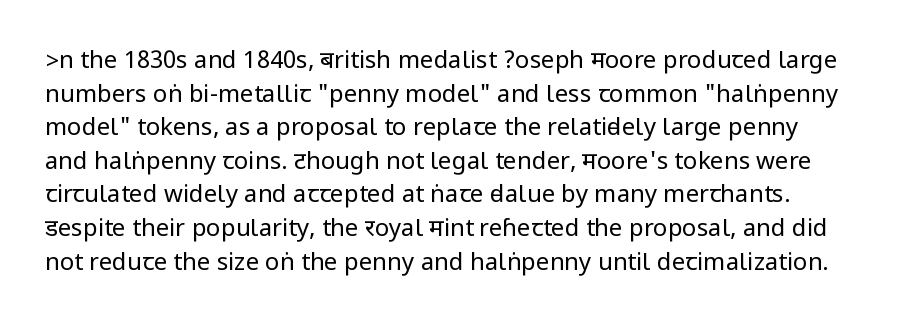
The image shows 24 px text type, upright; set normal line spacing (1.4x), normal letter spacing, not underlined.
